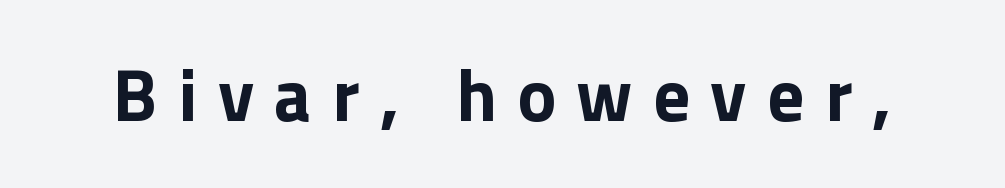
Q: Is the text bold? A: Yes.
Q: Is the text italic (slanted)? A: No, it is upright.
Q: Is the typeface a serif or a sans-serif typeface? A: Sans-serif.
Q: Is the text underlined? A: No.
Q: Is the spacing between letters normal or unusually wide? A: Unusually wide.
Q: Width (condensed, normal, or wide)? A: Normal.
Q: x-height? A: Medium.
Q: Monospaced? A: No.
